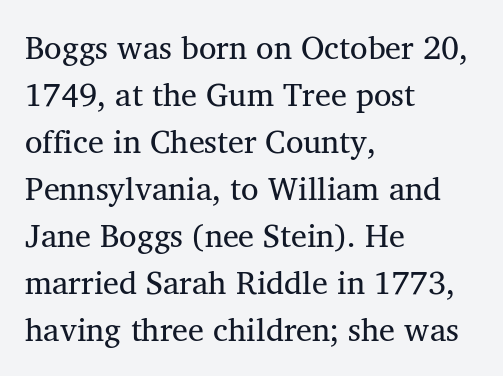
{"serif": "yes", "italic": "no", "bold": "no", "weight": "regular", "width": "normal", "stroke_contrast": "medium", "x_height": "medium", "monospaced": "no", "underline": "no", "align": "left", "line_spacing": "normal", "line_spacing_ratio": 1.47, "letter_spacing": "normal", "letter_spacing_em": 0.0, "glyph_px": 32}
